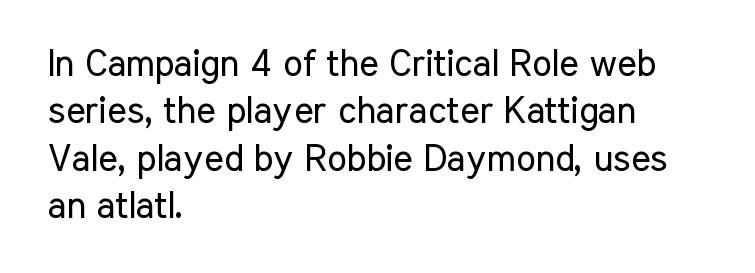
Proportional: the letters do not fall into vertical columns. Descender tails drop into unmarked territory. In CSS terms this would be text-align: left. What stands out about the letter spacing? Nothing — it is the standard amount. Characters remain perfectly vertical along every line.
